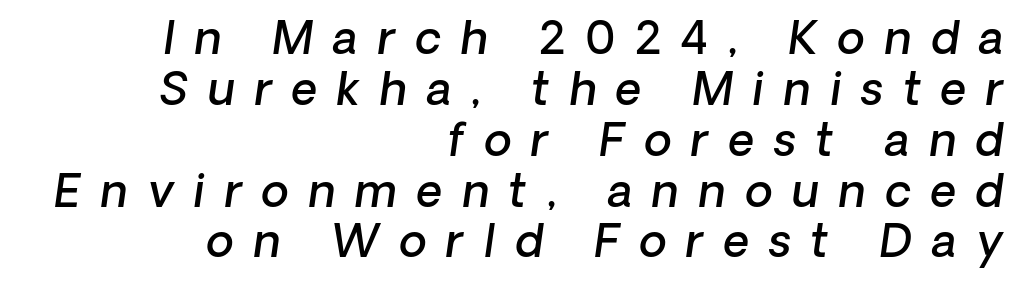
Q: Is the text bold? A: Semi-bold.
Q: Is the typeface a serif or a sans-serif typeface? A: Sans-serif.
Q: Is the text underlined? A: No.
Q: How is the paragraph aligned? A: Right-aligned.
Q: Is the spacing between letters normal or unusually wide? A: Unusually wide.
Q: Is the spacing between lines tight, normal or loose? A: Tight.
Q: Width (condensed, normal, or wide)? A: Normal.
Q: Stroke contrast? A: Low.
Q: x-height? A: Medium.
Q: Monospaced? A: No.
